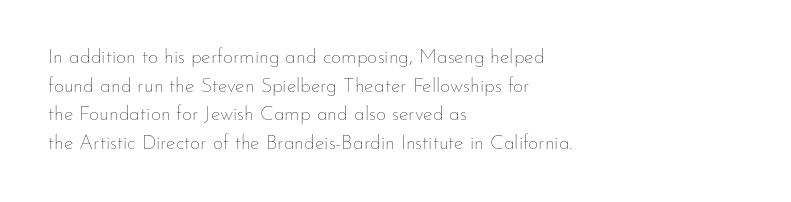
The image shows 20 px text type, upright; set left-aligned, normal line spacing (1.43x), normal letter spacing, not underlined.
